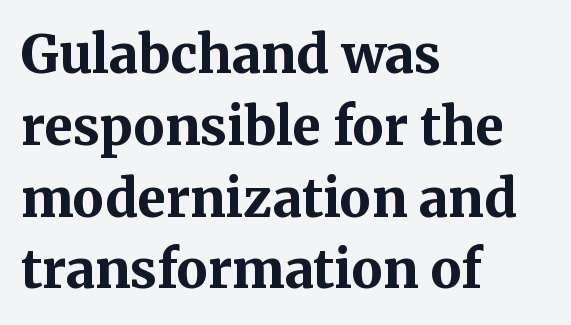
Q: Is the text bold? A: Yes.
Q: Is the text italic (slanted)? A: No, it is upright.
Q: Is the typeface a serif or a sans-serif typeface? A: Serif.
Q: Is the text underlined? A: No.
Q: How is the paragraph aligned? A: Left-aligned.
Q: Is the spacing between letters normal or unusually wide? A: Normal.
Q: Is the spacing between lines tight, normal or loose? A: Normal.
Q: Width (condensed, normal, or wide)? A: Normal.
Q: Stroke contrast? A: Medium.
Q: x-height? A: Medium.
Q: Monospaced? A: No.
